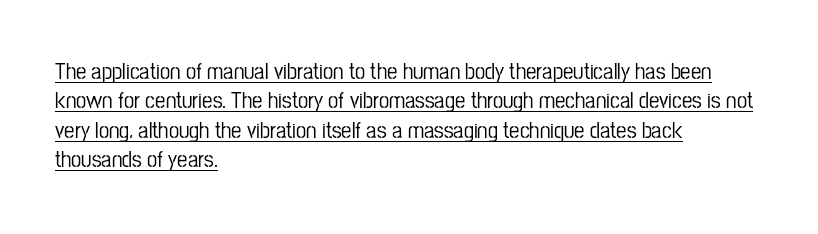
Q: Is the text italic (slanted)? A: No, it is upright.
Q: Is the text underlined? A: Yes.
Q: How is the paragraph aligned? A: Left-aligned.
Q: Is the spacing between letters normal or unusually wide? A: Normal.
Q: Is the spacing between lines tight, normal or loose? A: Normal.
